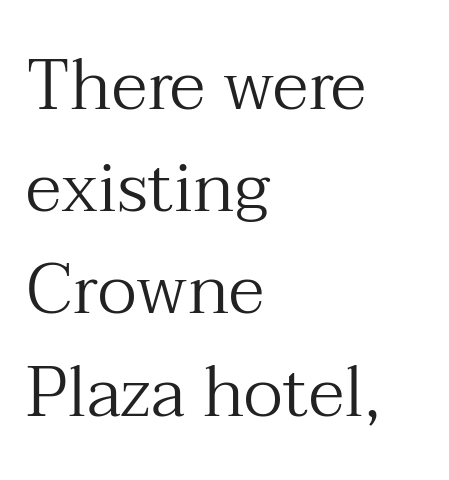
This rendering employs a face with finishing strokes, i.e., a serif. There is no visible air inserted between adjacent glyphs. Posture: vertical. Counters stay open thanks to moderate or lighter strokes. Honestly, the row spacing looks completely unremarkable. Each letter keeps its own natural width here, so spacing adapts to shape.
